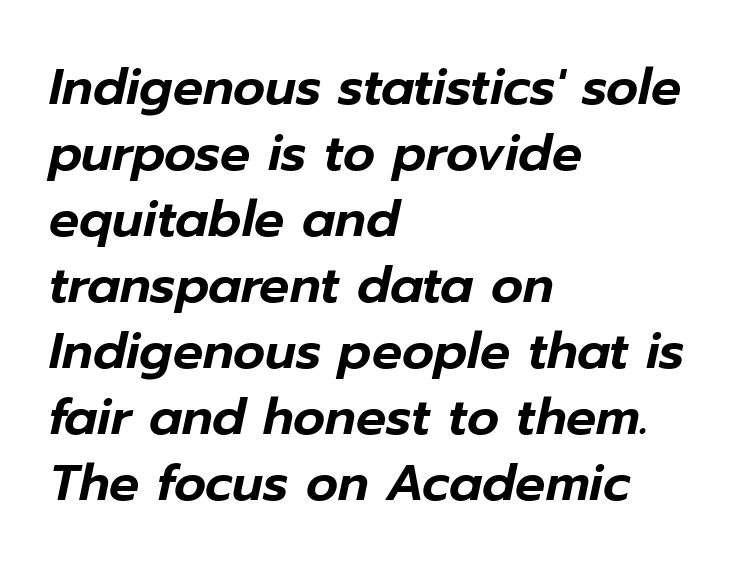
{"italic": "yes", "lean": "right", "slant_degrees": 12, "width": "normal", "stroke_contrast": "low", "x_height": "medium", "monospaced": "no", "underline": "no", "align": "left", "line_spacing": "normal", "line_spacing_ratio": 1.32, "letter_spacing": "normal", "letter_spacing_em": 0.0, "glyph_px": 50}
